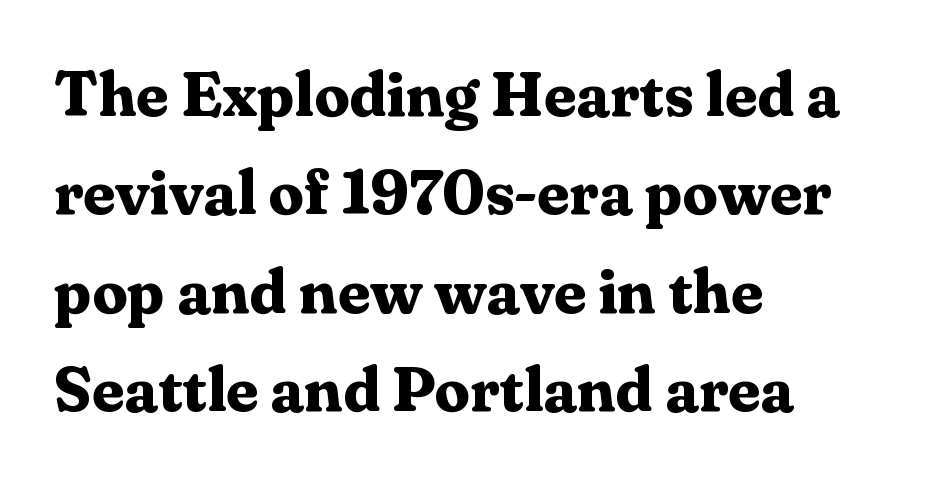
Q: Is the text bold? A: Yes.
Q: Is the text italic (slanted)? A: No, it is upright.
Q: Is the typeface a serif or a sans-serif typeface? A: Serif.
Q: Is the text underlined? A: No.
Q: How is the paragraph aligned? A: Left-aligned.
Q: Is the spacing between letters normal or unusually wide? A: Normal.
Q: Is the spacing between lines tight, normal or loose? A: Normal.
Q: Width (condensed, normal, or wide)? A: Normal.
Q: Stroke contrast? A: Medium.
Q: x-height? A: Medium.
Q: Monospaced? A: No.
